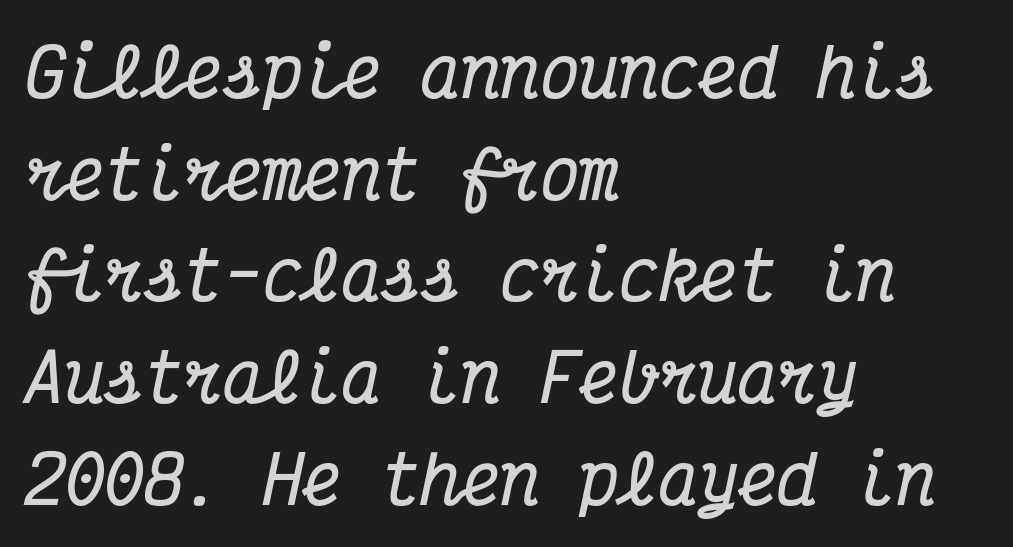
The image shows 66 px bold, condensed serif type, italic (leaning right), monospaced; set left-aligned, normal line spacing (1.54x), normal letter spacing, not underlined; medium stroke contrast and a medium x-height.
